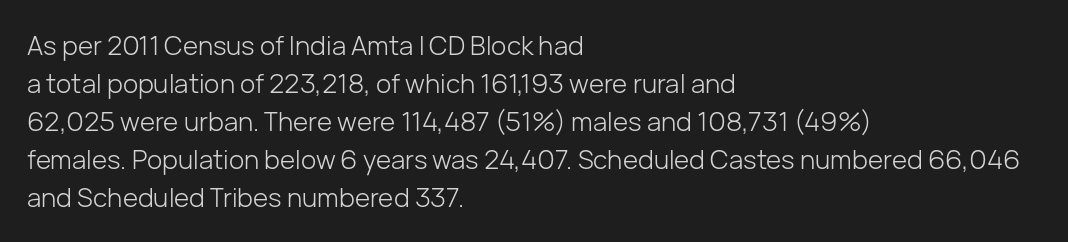
The image shows 26 px text type, upright; set left-aligned, normal line spacing (1.46x), normal letter spacing, not underlined.
